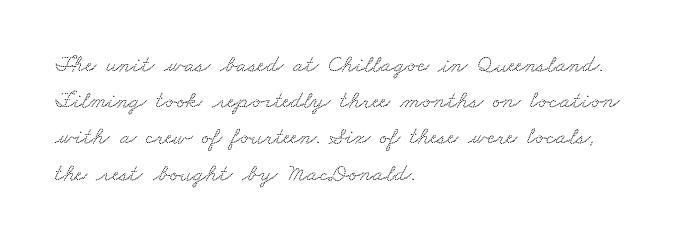
Each line starts at the same left margin while the right side varies. Leading matches the norm, producing a regular column. Words appear dense and cohesive because spacing is normal. The gap between lines stays unmarked.
